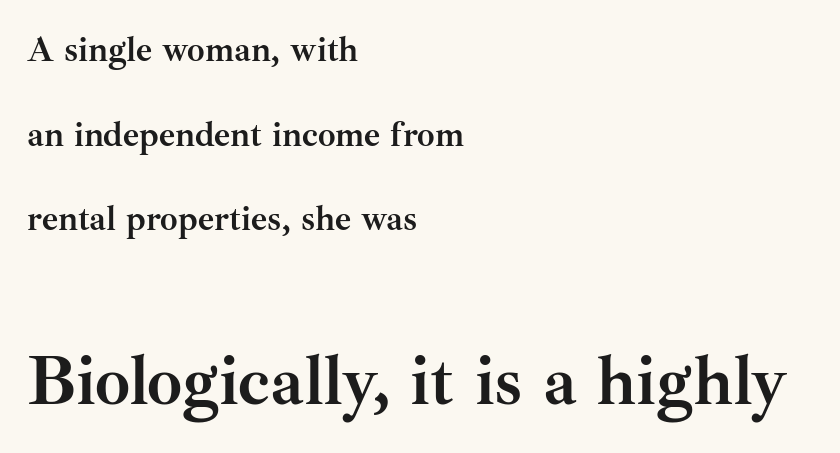
Q: Is the text bold? A: Yes.
Q: Is the text italic (slanted)? A: No, it is upright.
Q: Is the typeface a serif or a sans-serif typeface? A: Serif.
Q: Is the text underlined? A: No.
Q: How is the paragraph aligned? A: Left-aligned.
Q: Is the spacing between letters normal or unusually wide? A: Normal.
Q: Is the spacing between lines tight, normal or loose? A: Loose.
Q: Which block of text is set in a larger size, the first (top) or the second (bottom)? A: The second (bottom) one.
Q: Width (condensed, normal, or wide)? A: Normal.
Q: Stroke contrast? A: Medium.
Q: x-height? A: Small.
Q: Monospaced? A: No.
